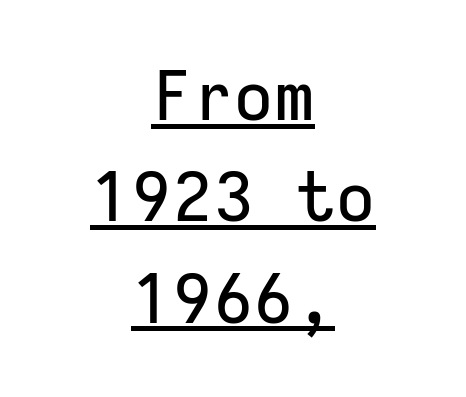
Q: Is the text italic (slanted)? A: No, it is upright.
Q: Is the typeface a serif or a sans-serif typeface? A: Sans-serif.
Q: Is the text underlined? A: Yes.
Q: How is the paragraph aligned? A: Centered.
Q: Is the spacing between letters normal or unusually wide? A: Normal.
Q: Is the spacing between lines tight, normal or loose? A: Normal.
Q: Width (condensed, normal, or wide)? A: Normal.
Q: Stroke contrast? A: Low.
Q: x-height? A: Medium.
Q: Monospaced? A: Yes.
